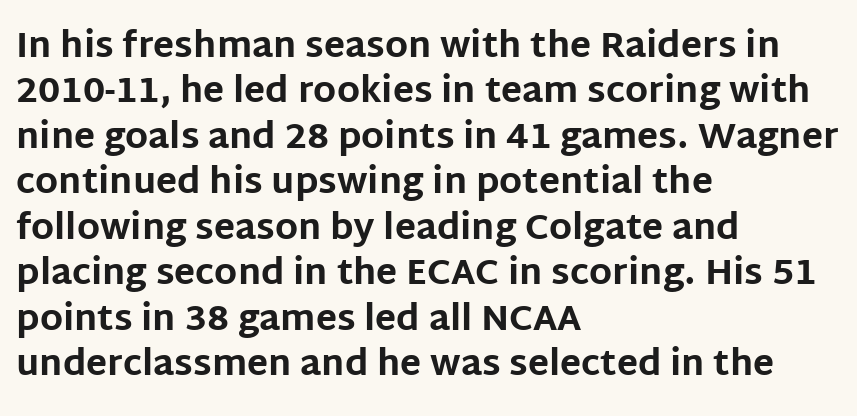
{"serif": "no", "italic": "no", "bold": "yes", "weight": "bold", "width": "normal", "stroke_contrast": "low", "x_height": "large", "monospaced": "no", "underline": "no", "align": "left", "line_spacing": "normal", "line_spacing_ratio": 1.3, "letter_spacing": "normal", "letter_spacing_em": 0.0, "glyph_px": 35}
